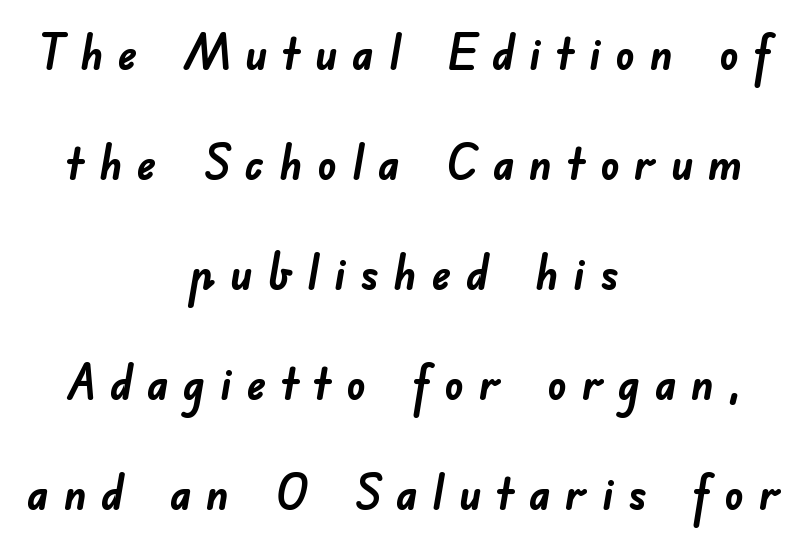
The image shows 48 px semibold sans-serif type; set centered, loose line spacing (2.29x), unusually wide letter spacing (+0.3 em), not underlined; low stroke contrast and a small x-height.
